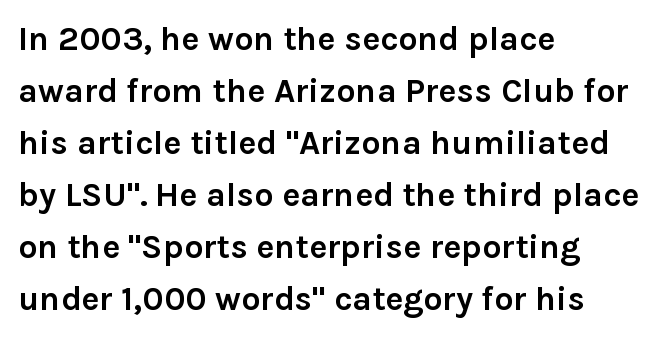
No extra tracking has been applied to these lines. Here the designer chose a conventional face with non-uniform glyph widths. Notice how the stems are strictly vertical — no italics here. This rendering employs a face without finishing strokes, i.e., a sans-serif. This sample is left-justified, so line endings fall wherever the words run out.
